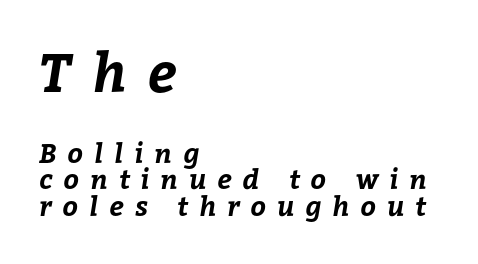
Its strokes are broad and dark, the hallmark of bold type. The words here are not underlined. Notice how descenders almost collide with the ascenders below — that's tight leading. Observe the wide spacing: letters keep a clear distance from each other.
